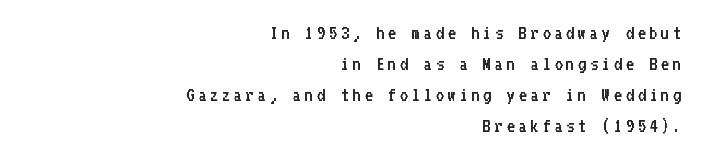
Q: Is the text bold? A: No.
Q: Is the text italic (slanted)? A: No, it is upright.
Q: Is the text underlined? A: No.
Q: How is the paragraph aligned? A: Right-aligned.
Q: Is the spacing between lines tight, normal or loose? A: Normal.
